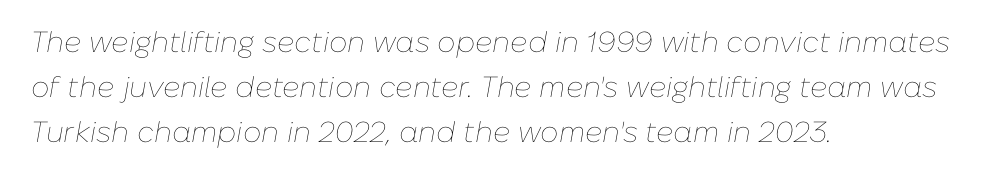
Q: Is the text bold? A: No.
Q: Is the text italic (slanted)? A: Yes, it leans right by about 10 degrees.
Q: Is the text underlined? A: No.
Q: How is the paragraph aligned? A: Left-aligned.
Q: Is the spacing between letters normal or unusually wide? A: Normal.
Q: Is the spacing between lines tight, normal or loose? A: Normal.
Q: Width (condensed, normal, or wide)? A: Normal.
Q: Stroke contrast? A: Low.
Q: x-height? A: Medium.
Q: Monospaced? A: No.
